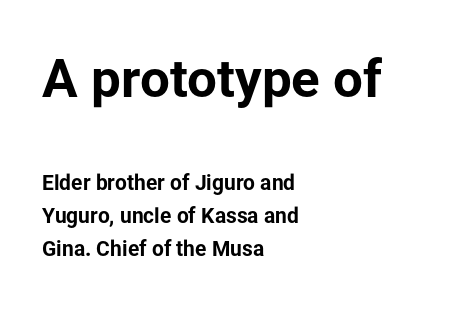
{"serif": "no", "italic": "no", "bold": "yes", "weight": "bold", "width": "normal", "stroke_contrast": "low", "x_height": "medium", "monospaced": "no", "underline": "no", "align": "left", "line_spacing": "normal", "line_spacing_ratio": 1.57, "letter_spacing": "normal", "letter_spacing_em": 0.0, "larger_block": "first", "size_ratio": 2.52, "glyph_px": 53}
